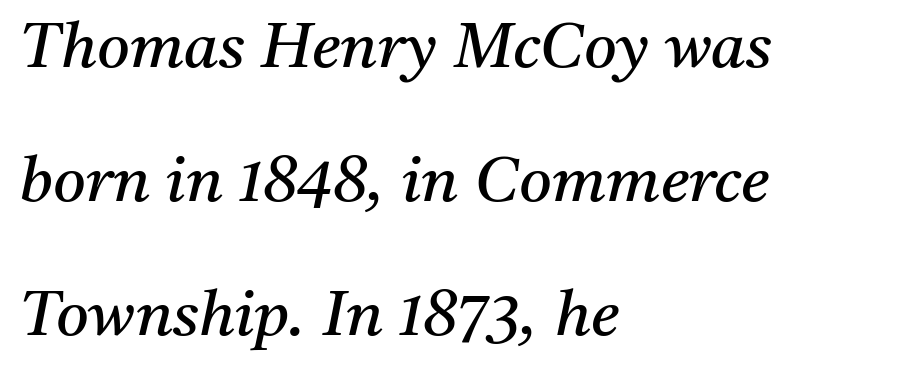
Q: Is the text bold? A: No.
Q: Is the text italic (slanted)? A: Yes, it leans right by about 11 degrees.
Q: Is the typeface a serif or a sans-serif typeface? A: Serif.
Q: Is the text underlined? A: No.
Q: How is the paragraph aligned? A: Left-aligned.
Q: Is the spacing between letters normal or unusually wide? A: Normal.
Q: Is the spacing between lines tight, normal or loose? A: Loose.
Q: Width (condensed, normal, or wide)? A: Normal.
Q: Stroke contrast? A: Medium.
Q: x-height? A: Medium.
Q: Monospaced? A: No.
